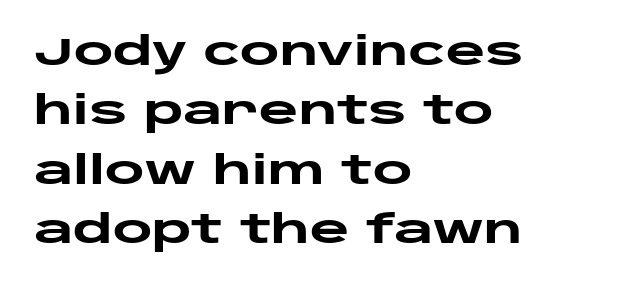
The image shows 38 px heavy, wide sans-serif type, upright; set left-aligned, normal line spacing (1.56x), normal letter spacing, not underlined; low stroke contrast and a large x-height.
